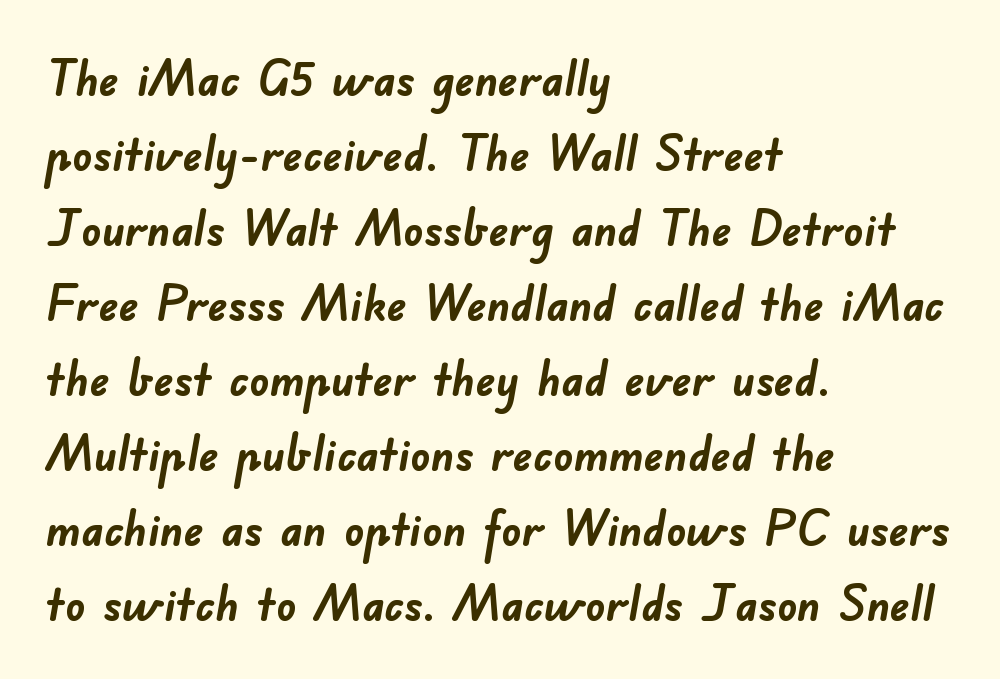
The image shows 49 px semibold sans-serif type; set left-aligned, normal line spacing (1.53x), normal letter spacing, not underlined; low stroke contrast and a small x-height.
